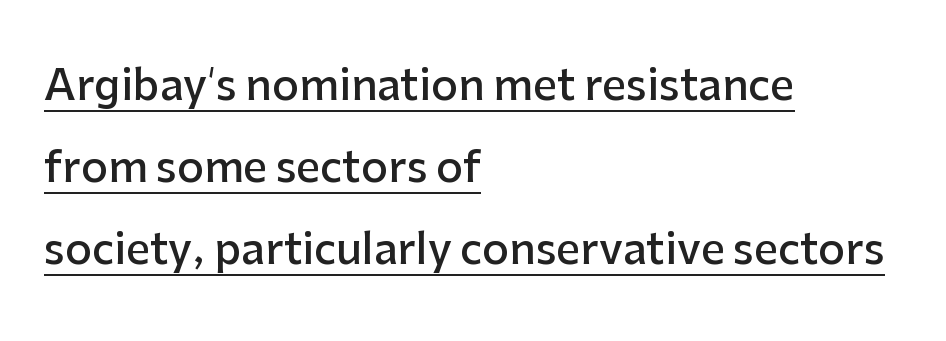
{"serif": "no", "italic": "no", "bold": "semi", "weight": "semibold", "width": "normal", "stroke_contrast": "low", "x_height": "medium", "monospaced": "no", "underline": "yes", "align": "left", "line_spacing": "loose", "line_spacing_ratio": 1.95, "letter_spacing": "normal", "letter_spacing_em": 0.0, "glyph_px": 42}
